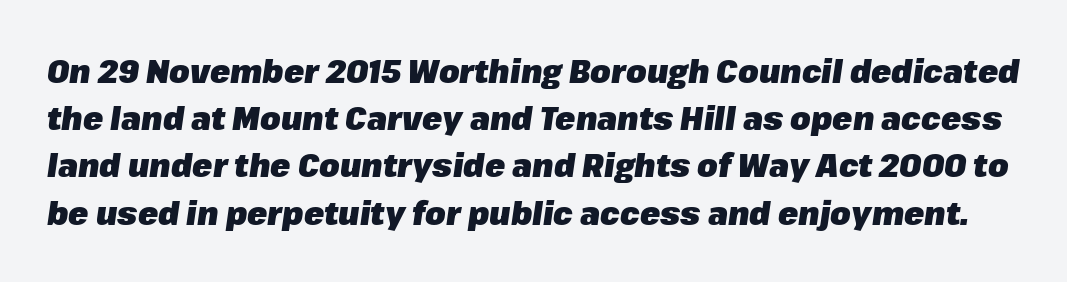
The specimen omits any rule beneath the text block's lines. Slant detected: the letters are inclined. These words are printed bold, with thick strokes throughout. The block of text has a typical density, with ordinary space between rows. Default kerning and tracking; the words read as compact shapes. You could not count columns in this text — the font is proportionally spaced.
